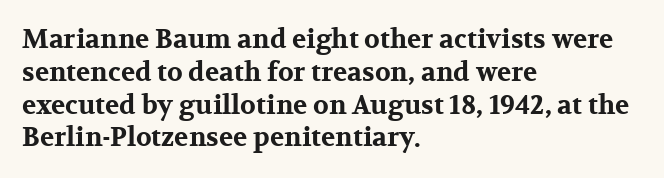
The image shows 26 px bold type, upright; set left-aligned, normal line spacing (1.26x), normal letter spacing, not underlined.
